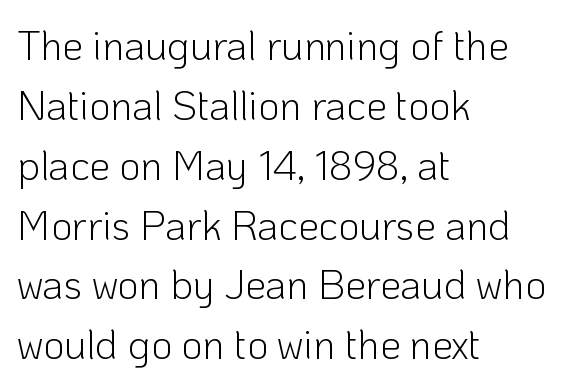
Is the type heavy? It reads as light-to-regular instead. This sample has the flowing, uneven cadence of proportional lettering. The leading is moderate, giving the passage an even texture. The ragged edge is on the right, which tells us the setting is flush left.
